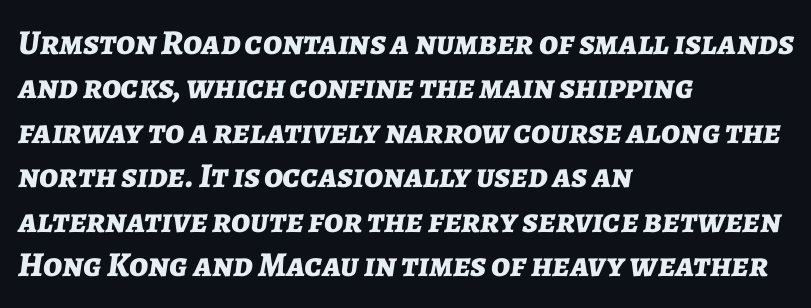
{"italic": "yes", "lean": "right", "slant_degrees": 7, "bold": "yes", "weight": "bold", "width": "normal", "stroke_contrast": "low", "x_height": "medium", "monospaced": "no", "underline": "no", "align": "left", "line_spacing": "normal", "line_spacing_ratio": 1.27, "letter_spacing": "normal", "letter_spacing_em": 0.0, "glyph_px": 35}
